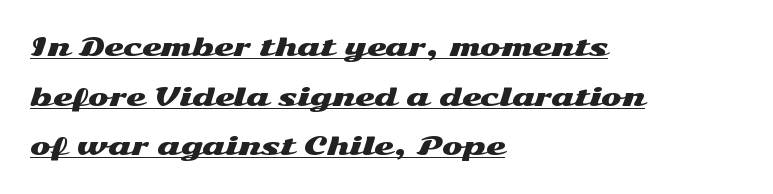
Q: Is the text italic (slanted)? A: Yes.
Q: Is the text underlined? A: Yes.
Q: How is the paragraph aligned? A: Left-aligned.
Q: Is the spacing between letters normal or unusually wide? A: Normal.
Q: Is the spacing between lines tight, normal or loose? A: Loose.
